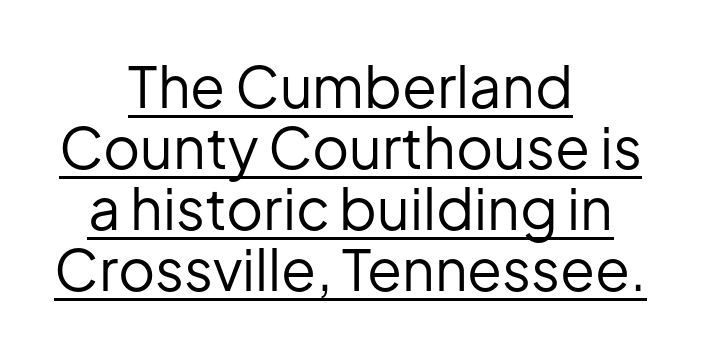
The image shows 57 px regular-weight sans-serif type, upright; set centered, tight line spacing (1.07x), normal letter spacing, underlined; low stroke contrast and a medium x-height.
